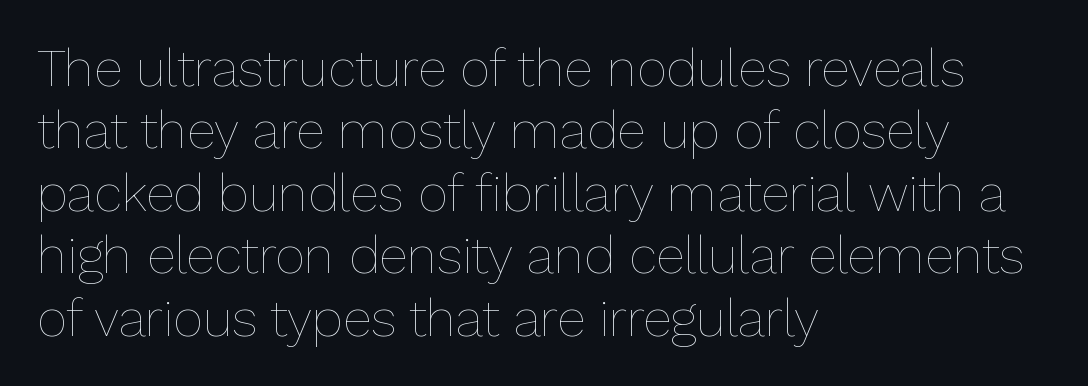
The image shows 52 px thin type, upright; set left-aligned, line spacing 1.2x, normal letter spacing, not underlined; low stroke contrast and a medium x-height.
